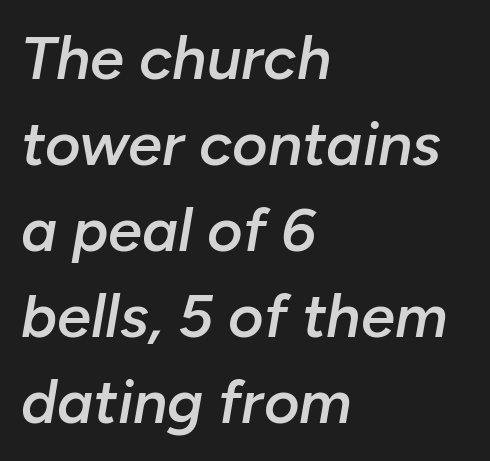
The ragged edge is on the right, which tells us the setting is flush left. The line texture is even and compact thanks to regular tracking. The baseline area is clear. You can tell it's italic because the verticals aren't actually vertical. This block has exactly the height ordinary leading produces.
